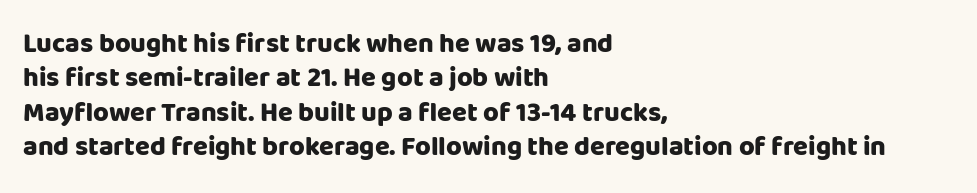
Q: Is the text bold? A: Yes.
Q: Is the text italic (slanted)? A: No, it is upright.
Q: Is the text underlined? A: No.
Q: How is the paragraph aligned? A: Left-aligned.
Q: Is the spacing between letters normal or unusually wide? A: Normal.
Q: Is the spacing between lines tight, normal or loose? A: Normal.
